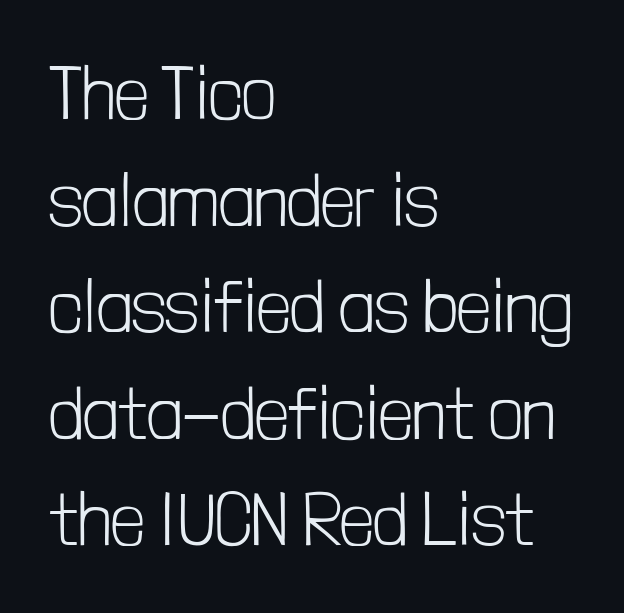
The face used here is proportionally spaced, like ordinary book or web type. Compared with a typical body face, this is equally light or lighter still. Baseline-to-baseline distance is the conventional proportion of letter height. The ragged edge is on the right, which tells us the setting is flush left. Honestly, the letter spacing is just normal — you wouldn't notice it. Descender tails drop into unmarked territory.
